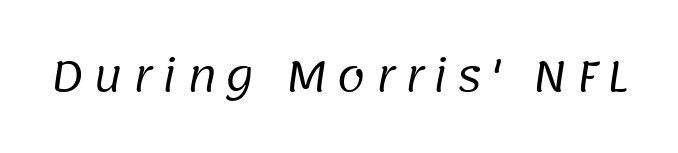
The letterforms stand isolated, each surrounded by extra space. Is the stroke heavy? The answer is a plain regular-or-lighter. Do the characters align in a grid? No, the font is proportional. You can tell from the bare stems that sans-serif type was used. Anything drawn beneath the words? Only blank space.
